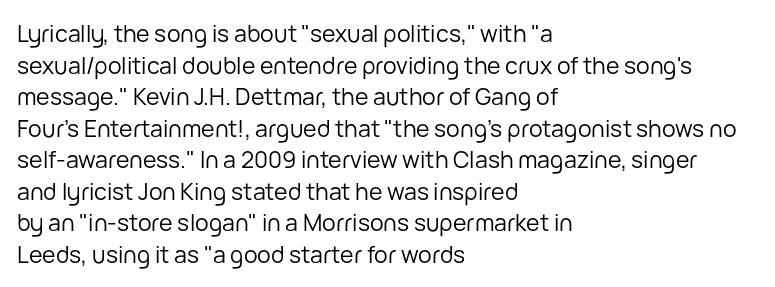
The image shows 23 px text type, upright; set left-aligned, normal line spacing (1.37x), normal letter spacing, not underlined.
